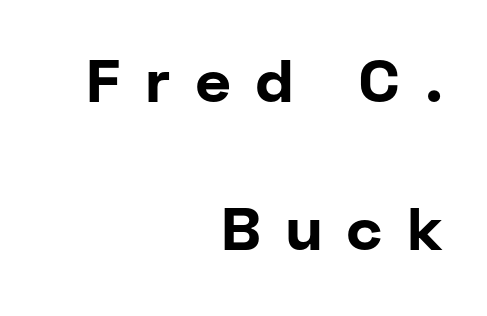
The image shows 60 px bold sans-serif type, upright; set right-aligned, loose line spacing (2.47x), unusually wide letter spacing (+0.43 em), not underlined; low stroke contrast and a medium x-height.
